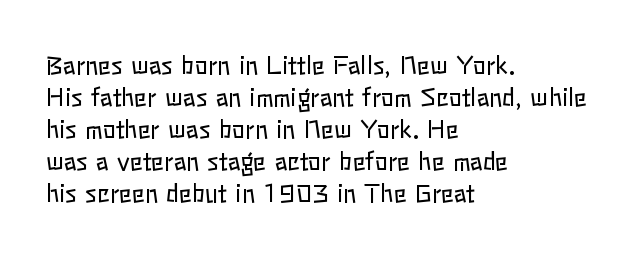
{"italic": "no", "bold": "no", "underline": "no", "align": "left", "line_spacing": "normal", "line_spacing_ratio": 1.33, "letter_spacing": "normal", "letter_spacing_em": 0.0, "glyph_px": 24}
